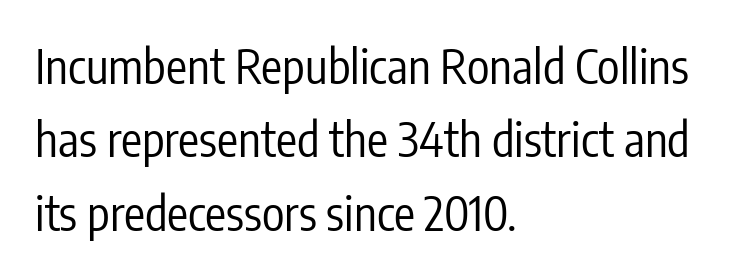
The image shows 47 px regular-weight, condensed sans-serif type, upright; set left-aligned, normal line spacing (1.56x), normal letter spacing, not underlined; low stroke contrast and a medium x-height.
